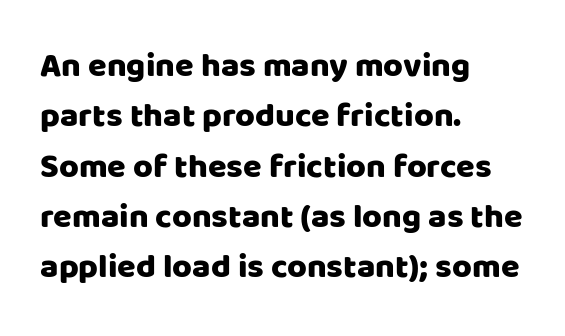
{"serif": "no", "italic": "no", "width": "normal", "stroke_contrast": "low", "x_height": "large", "monospaced": "no", "underline": "no", "align": "left", "line_spacing": "normal", "line_spacing_ratio": 1.48, "letter_spacing": "normal", "letter_spacing_em": 0.0, "glyph_px": 34}
